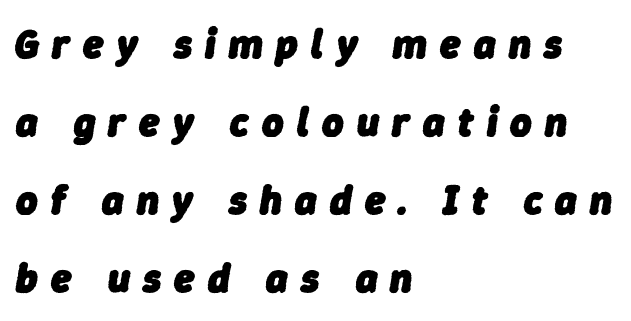
Q: Is the text bold? A: Yes.
Q: Is the text italic (slanted)? A: Yes, it leans right by about 9 degrees.
Q: Is the text underlined? A: No.
Q: How is the paragraph aligned? A: Left-aligned.
Q: Is the spacing between letters normal or unusually wide? A: Unusually wide.
Q: Is the spacing between lines tight, normal or loose? A: Loose.
Q: Width (condensed, normal, or wide)? A: Normal.
Q: Stroke contrast? A: Low.
Q: x-height? A: Medium.
Q: Monospaced? A: No.
